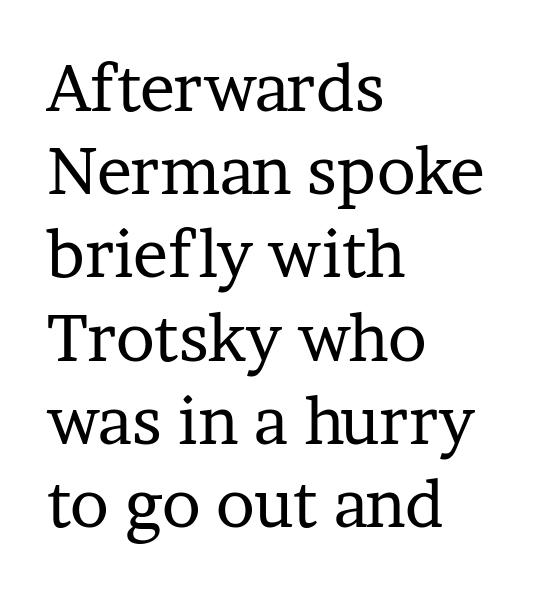
Q: Is the text bold? A: No.
Q: Is the text italic (slanted)? A: No, it is upright.
Q: Is the typeface a serif or a sans-serif typeface? A: Serif.
Q: Is the text underlined? A: No.
Q: How is the paragraph aligned? A: Left-aligned.
Q: Is the spacing between letters normal or unusually wide? A: Normal.
Q: Is the spacing between lines tight, normal or loose? A: Normal.
Q: Width (condensed, normal, or wide)? A: Normal.
Q: Stroke contrast? A: Low.
Q: x-height? A: Medium.
Q: Monospaced? A: No.
